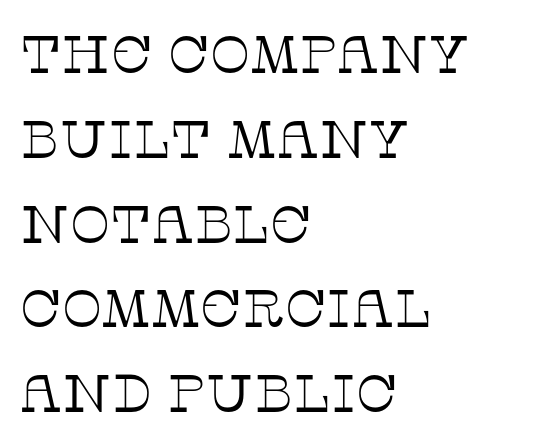
The image shows 53 px thin serif type, upright; set left-aligned, normal line spacing (1.6x), normal letter spacing, not underlined; low stroke contrast and a large x-height.
